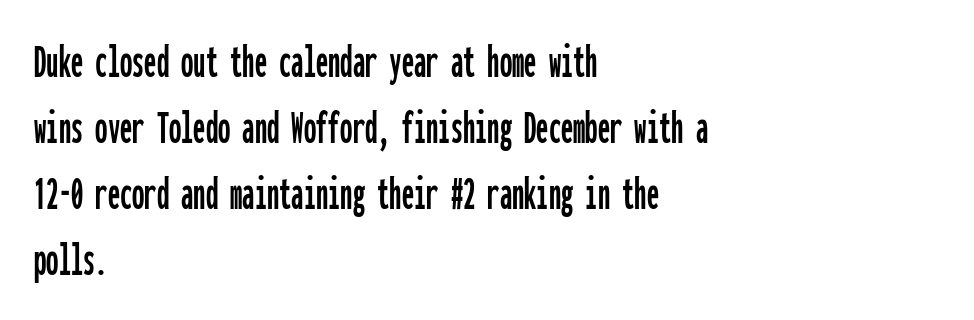
The image shows 49 px condensed sans-serif type, upright, monospaced; set left-aligned, normal line spacing (1.35x), normal letter spacing, not underlined; low stroke contrast and a medium x-height.
